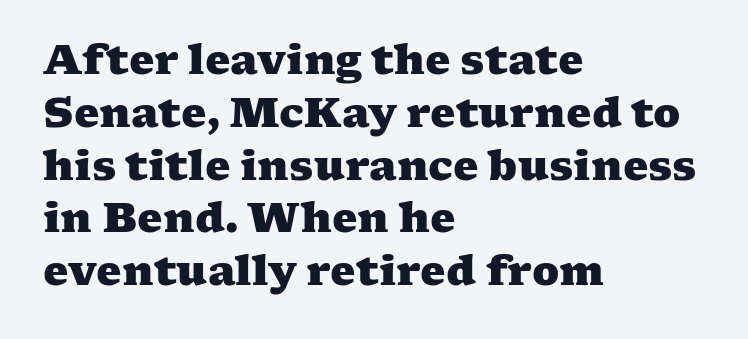
Q: Is the text bold? A: Yes.
Q: Is the typeface a serif or a sans-serif typeface? A: Serif.
Q: Is the text underlined? A: No.
Q: How is the paragraph aligned? A: Left-aligned.
Q: Is the spacing between letters normal or unusually wide? A: Normal.
Q: Is the spacing between lines tight, normal or loose? A: Normal.
Q: Width (condensed, normal, or wide)? A: Wide.
Q: Stroke contrast? A: Medium.
Q: x-height? A: Medium.
Q: Monospaced? A: No.
